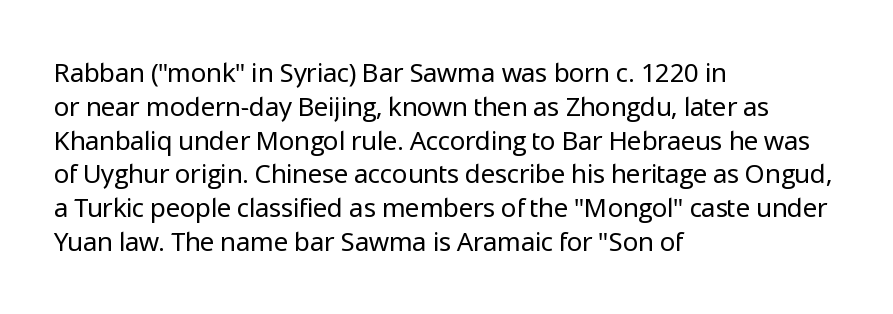
{"italic": "no", "bold": "no", "underline": "no", "align": "left", "line_spacing": "normal", "line_spacing_ratio": 1.3, "letter_spacing": "normal", "letter_spacing_em": 0.0, "glyph_px": 26}
